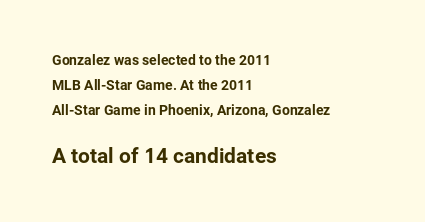
{"italic": "no", "underline": "no", "align": "left", "line_spacing_ratio": 1.77, "letter_spacing": "normal", "letter_spacing_em": 0.0, "larger_block": "second", "size_ratio": 1.5, "glyph_px": 21}
